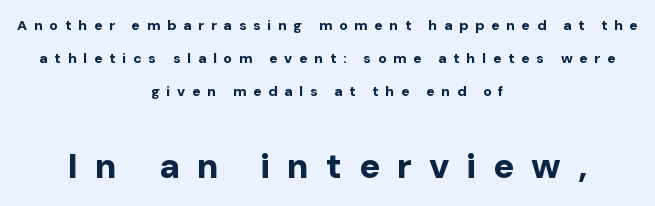
The image shows 35 px bold sans-serif type, upright; set centered, loose line spacing (2.36x), unusually wide letter spacing (+0.48 em), not underlined; the second (bottom) block is 2.5x larger; low stroke contrast and a medium x-height.
